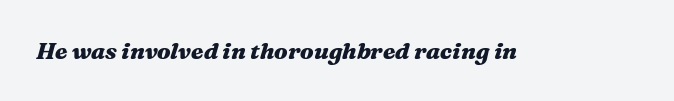
{"italic": "yes", "lean": "right", "slant_degrees": 16, "bold": "yes", "underline": "no", "letter_spacing": "normal", "letter_spacing_em": 0.0, "glyph_px": 23}
